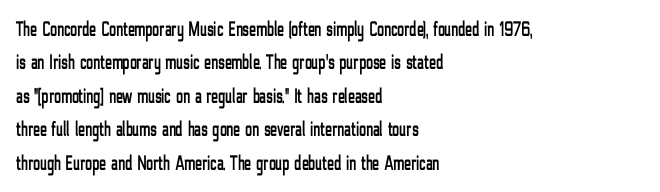
Nobody drew a line under any word here. A student would call this left alignment; a typographer would say flush left, rag right. Rendered with straight, roman letterforms. In terms of leading, this rendering sits right in the middle. Characters follow at the spacing the type designer built in.
